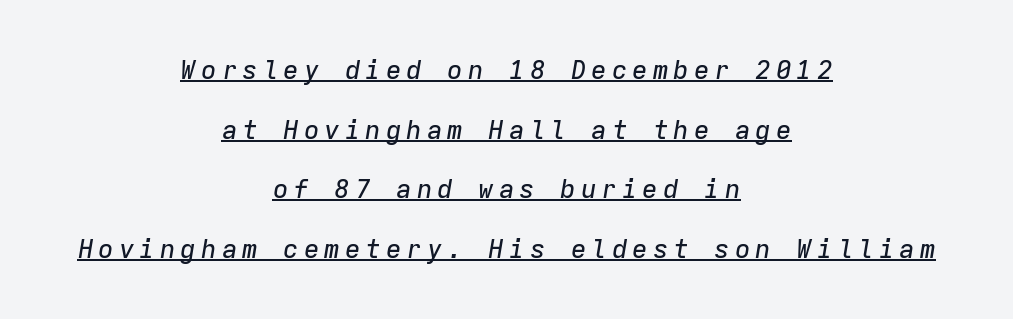
{"italic": "yes", "lean": "right", "slant_degrees": 9, "underline": "yes", "align": "center", "line_spacing": "loose", "line_spacing_ratio": 2.29, "glyph_px": 26}
